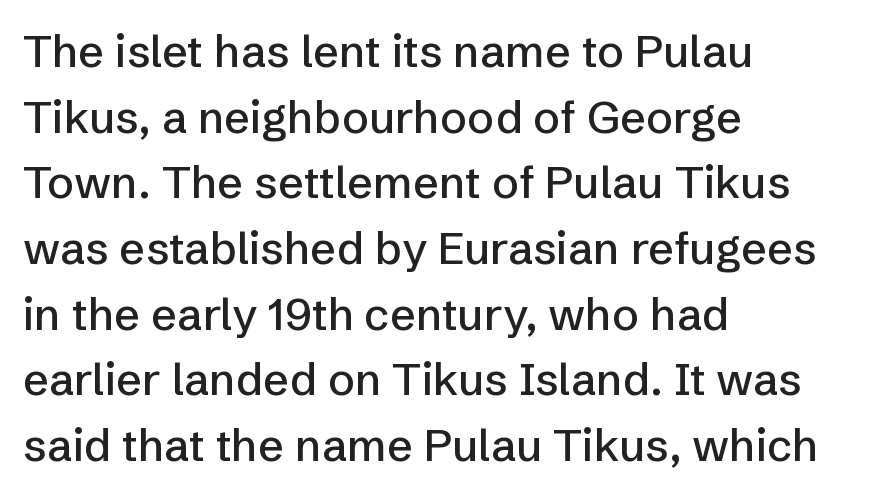
Letterform terminals end flat and unadorned throughout the passage. The face used here is rendered with its standard letterfit. It's the straight-up-and-down kind of type. Words float on clear page, feet unadorned. The paragraph has a hard left edge and a soft right edge.
